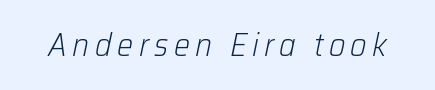
Do the characters align in a grid? No, the font is proportional. Quick note: italic. The space directly below the letters is spotless. The weight would be labelled regular, book, light, or lighter still.
